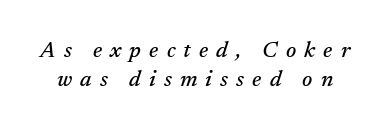
{"italic": "yes", "lean": "right", "slant_degrees": 17, "underline": "no", "line_spacing": "normal", "line_spacing_ratio": 1.32, "letter_spacing": "wide", "letter_spacing_em": 0.37, "glyph_px": 22}
